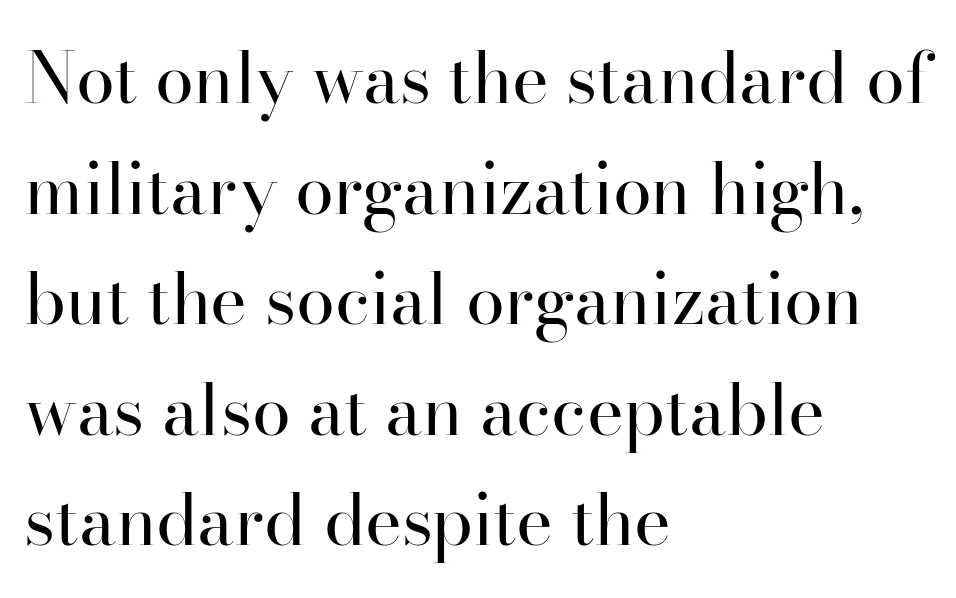
The image shows 70 px regular-weight serif type, upright; set left-aligned, normal line spacing (1.58x), normal letter spacing, not underlined; high stroke contrast and a small x-height.
